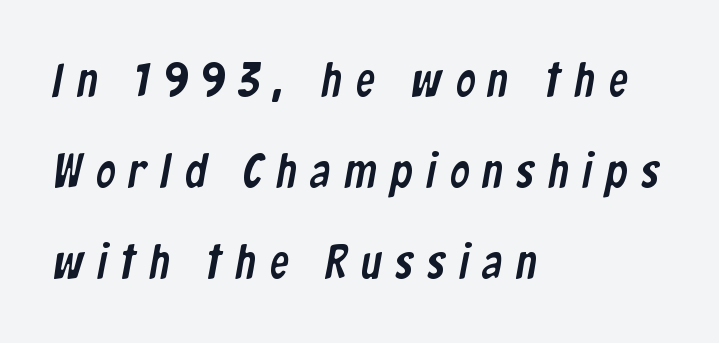
{"serif": "no", "width": "condensed", "stroke_contrast": "low", "x_height": "medium", "monospaced": "no", "underline": "no", "align": "left", "line_spacing": "loose", "line_spacing_ratio": 1.9, "letter_spacing": "wide", "letter_spacing_em": 0.29, "glyph_px": 48}
